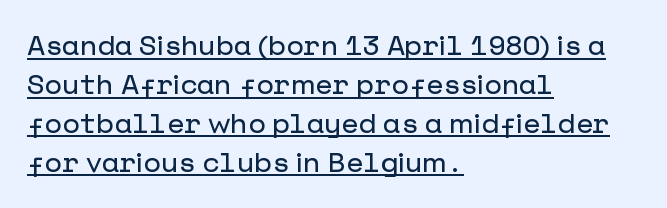
{"serif": "no", "italic": "no", "width": "normal", "stroke_contrast": "low", "x_height": "medium", "underline": "yes", "align": "left", "line_spacing": "normal", "line_spacing_ratio": 1.39, "letter_spacing": "normal", "letter_spacing_em": 0.0, "glyph_px": 28}
